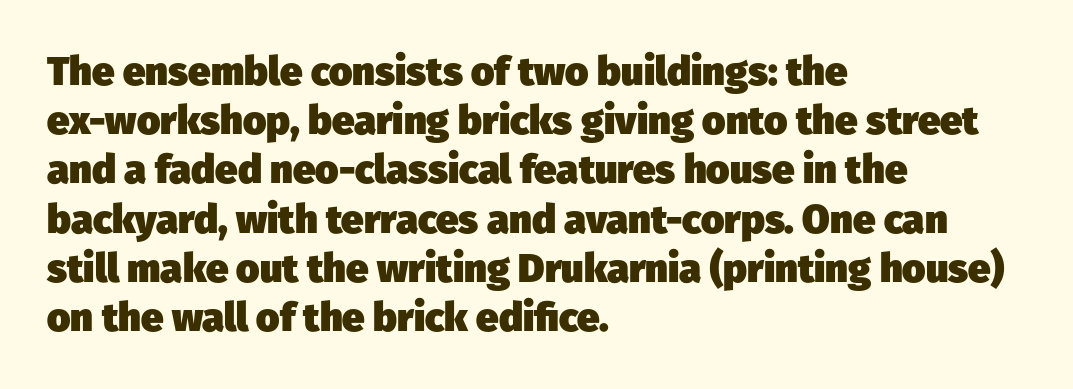
The image shows 40 px heavy sans-serif type; set left-aligned, line spacing 1.23x, normal letter spacing, not underlined; low stroke contrast and a medium x-height.
